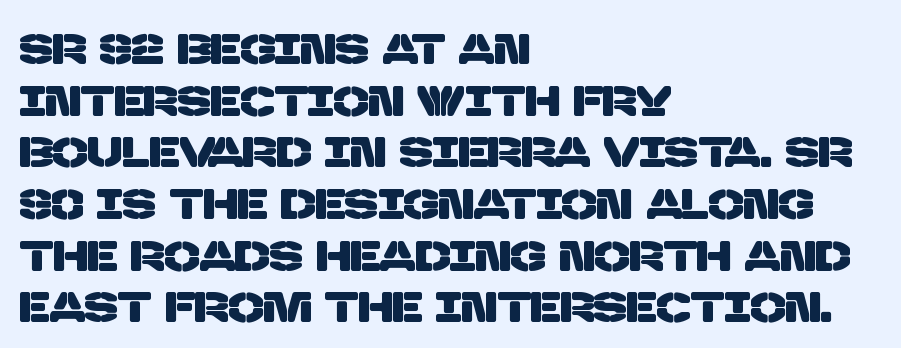
The image shows 42 px sans-serif type; set left-aligned, line spacing 1.23x, normal letter spacing, not underlined; low stroke contrast and a large x-height.
